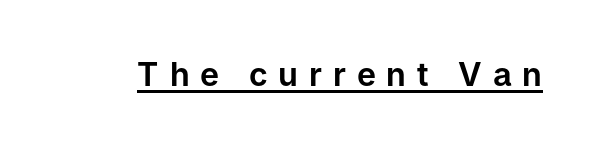
The image shows 32 px sans-serif type, upright; set unusually wide letter spacing (+0.34 em), underlined; low stroke contrast and a medium x-height.
